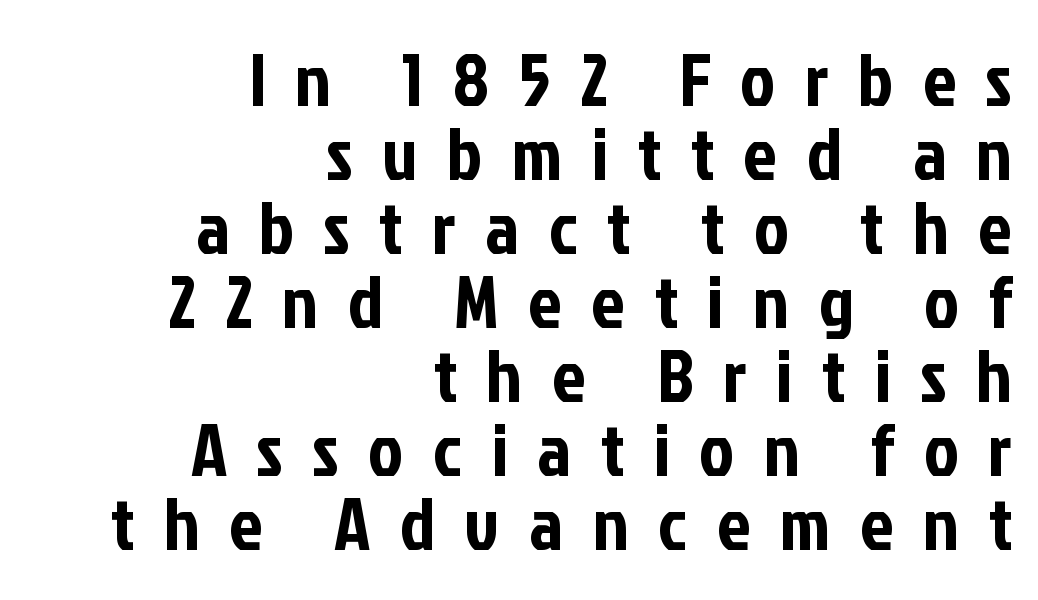
Q: Is the text italic (slanted)? A: No, it is upright.
Q: Is the typeface a serif or a sans-serif typeface? A: Sans-serif.
Q: Is the text underlined? A: No.
Q: How is the paragraph aligned? A: Right-aligned.
Q: Is the spacing between letters normal or unusually wide? A: Unusually wide.
Q: Is the spacing between lines tight, normal or loose? A: Tight.
Q: Width (condensed, normal, or wide)? A: Condensed.
Q: Stroke contrast? A: Low.
Q: x-height? A: Medium.
Q: Monospaced? A: No.
